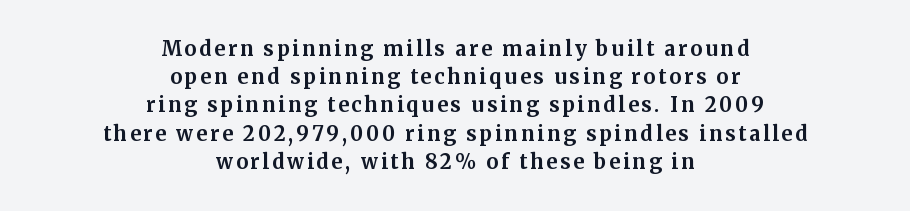
The image shows 20 px bold type, upright; set centered, normal line spacing (1.41x), not underlined.
